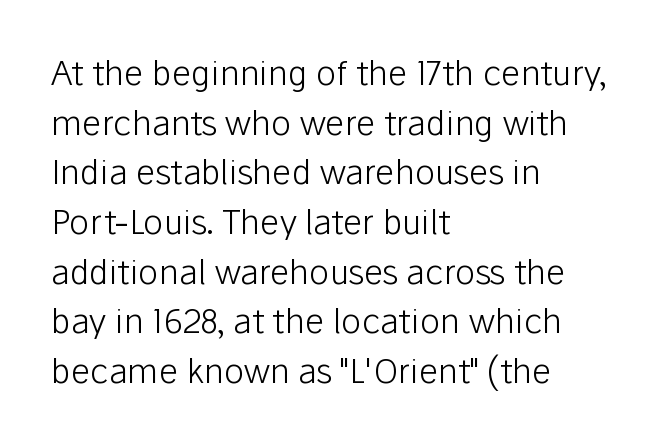
Posture: upright roman. The passage is arranged the way most books set body copy — flush left. A typesetter would label this face a sans. Do the characters align in a grid? No, the font is proportional. The passage shown stacks its lines at a standard gap.
